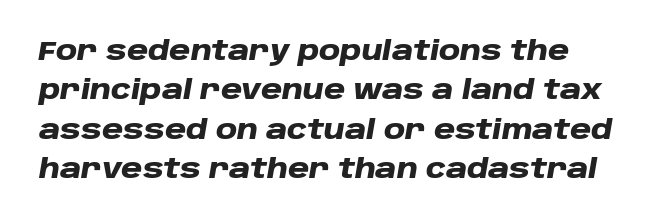
Q: Is the text bold? A: Yes.
Q: Is the text italic (slanted)? A: Yes, it leans right by about 10 degrees.
Q: Is the text underlined? A: No.
Q: Is the spacing between letters normal or unusually wide? A: Normal.
Q: Is the spacing between lines tight, normal or loose? A: Normal.
